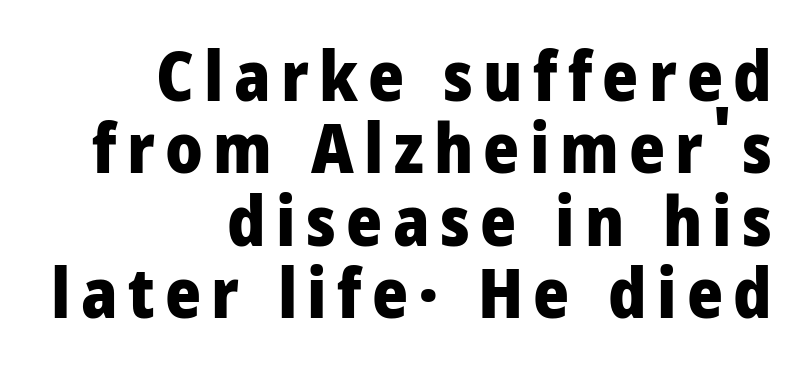
Does the type have serifs? No, each stem ends abruptly. Where is the straight margin? On the right. The leading is snug, giving the passage a crowded texture. Each letter keeps its own natural width here, so spacing adapts to shape.
